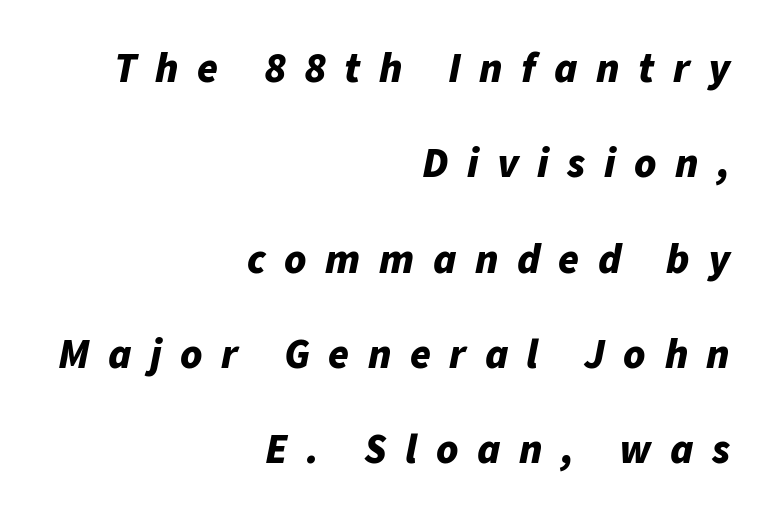
In terms of leading, this rendering errs on the spacious side. Caption: bold face, heavy strokes. The passage shown is typed in a proportional face where columns would drift. The letters are slanted; this is an italic face.
